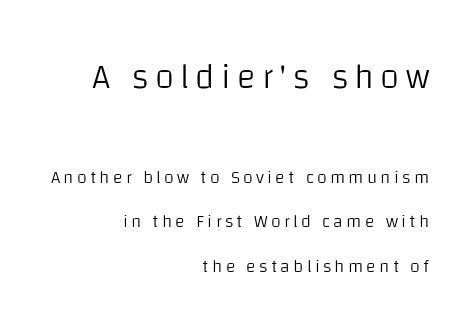
All the whitespace from short lines collects on the left. Nobody drew a line under any word here. Every stem runs plumb, perpendicular to the baseline. Is this a sans? Yes — the strokes have no serifs. Whoever set this chose breathing room over compactness in the vertical rhythm.
